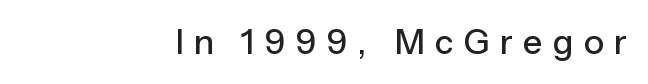
Plain, unruled lines of type. Grotesque or geometric, the face here clearly has no serifs. The tracking reads as deliberately expanded to a designer's eye. Does the lettering tilt? It doesn't — this is upright. Horizontal alignment here is rightward, an uncommon choice for prose.
